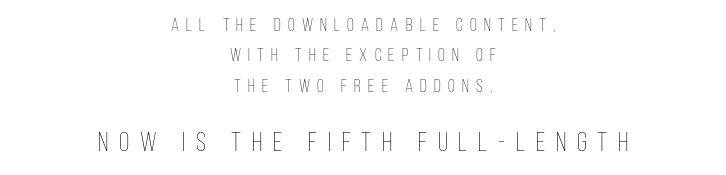
{"italic": "no", "bold": "no", "underline": "no", "align": "center", "line_spacing": "normal", "line_spacing_ratio": 1.69, "letter_spacing": "wide", "letter_spacing_em": 0.4, "larger_block": "second", "size_ratio": 1.5, "glyph_px": 27}
